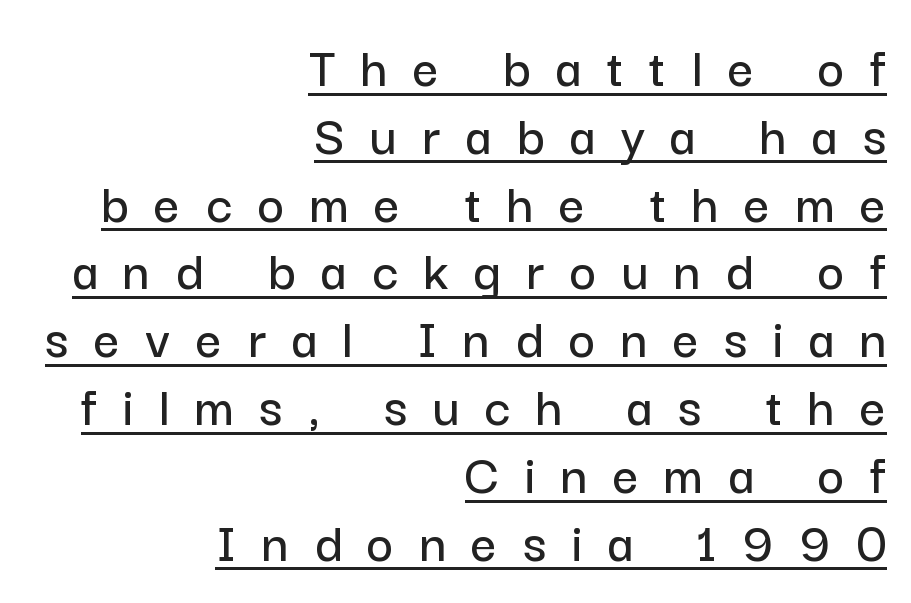
These lines are set flush right with a ragged left edge. Ordinary non-slanted type is in use. You could not count columns in this text — the font is proportionally spaced. Observe the absence of serifs on each vertical stroke in this sample. This sample uses expanded letter spacing, leaving extra air between glyphs.
